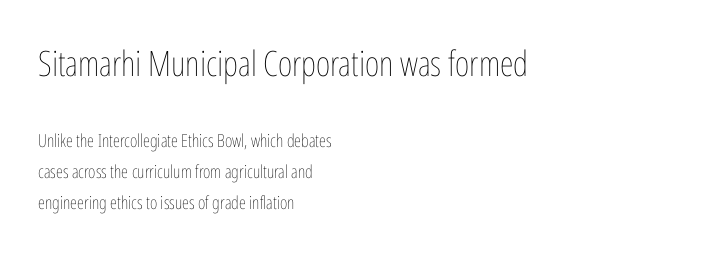
{"italic": "no", "bold": "no", "weight": "thin", "width": "condensed", "stroke_contrast": "low", "x_height": "medium", "monospaced": "no", "underline": "no", "align": "left", "line_spacing_ratio": 1.73, "letter_spacing": "normal", "letter_spacing_em": 0.0, "larger_block": "first", "size_ratio": 1.94, "glyph_px": 35}
